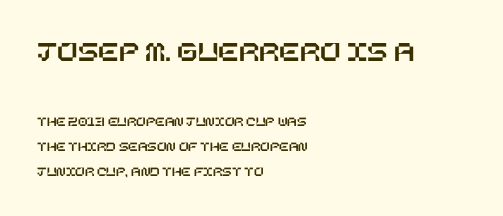
{"italic": "no", "width": "normal", "stroke_contrast": "low", "x_height": "large", "underline": "no", "align": "left", "line_spacing_ratio": 1.77, "letter_spacing": "normal", "letter_spacing_em": 0.0, "larger_block": "first", "size_ratio": 2.14, "glyph_px": 30}
